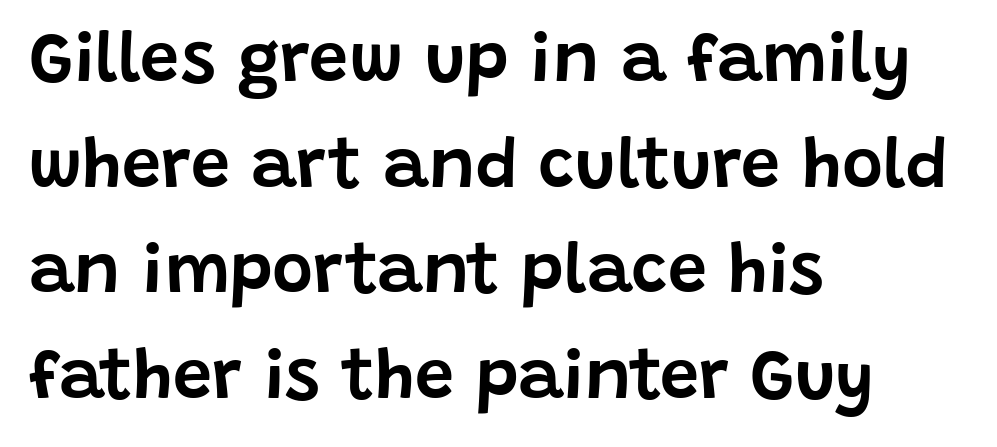
Q: Is the text italic (slanted)? A: No, it is upright.
Q: Is the typeface a serif or a sans-serif typeface? A: Sans-serif.
Q: Is the text underlined? A: No.
Q: How is the paragraph aligned? A: Left-aligned.
Q: Is the spacing between letters normal or unusually wide? A: Normal.
Q: Is the spacing between lines tight, normal or loose? A: Normal.
Q: Width (condensed, normal, or wide)? A: Normal.
Q: Stroke contrast? A: Low.
Q: x-height? A: Large.
Q: Monospaced? A: No.
